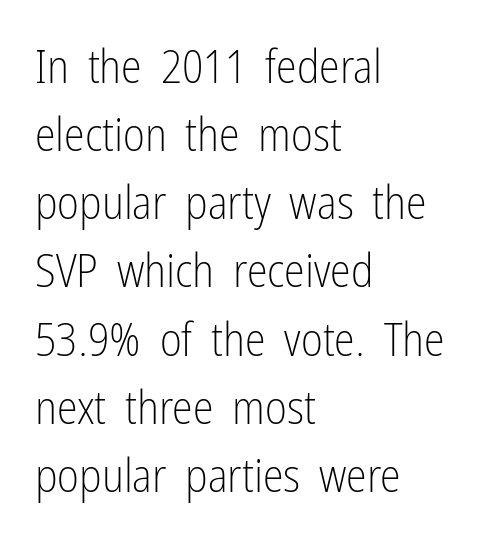
The passage shown stacks its lines at a standard gap. Typeset ragged right — the left edge is the straight one. How are the letters spaced? Ordinarily, with no added tracking. The letters stand upright; this is a roman face. Regarding serifs, this sample does without them. The words here are not underlined.
